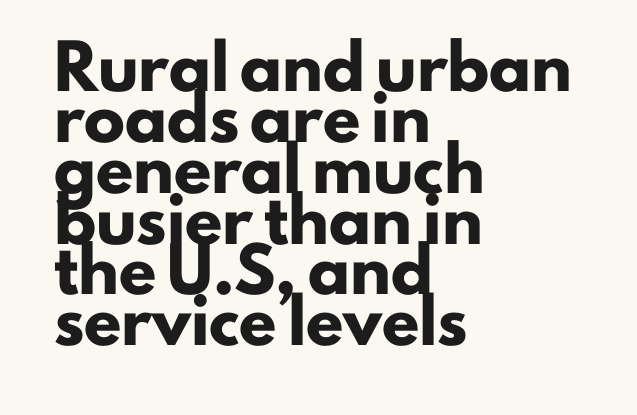
{"serif": "no", "italic": "no", "bold": "yes", "weight": "heavy", "width": "normal", "stroke_contrast": "low", "x_height": "small", "monospaced": "no", "underline": "no", "align": "left", "line_spacing_ratio": 1.24, "letter_spacing": "normal", "letter_spacing_em": 0.0, "glyph_px": 41}
